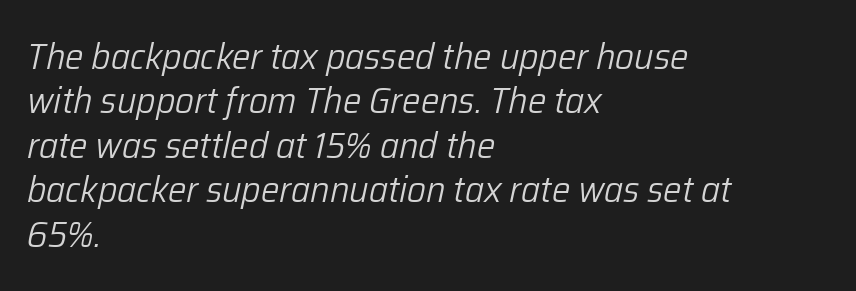
{"italic": "yes", "lean": "right", "slant_degrees": 12, "bold": "no", "weight": "light", "width": "normal", "stroke_contrast": "low", "x_height": "medium", "monospaced": "no", "underline": "no", "align": "left", "line_spacing_ratio": 1.2, "letter_spacing": "normal", "letter_spacing_em": 0.0, "glyph_px": 37}
